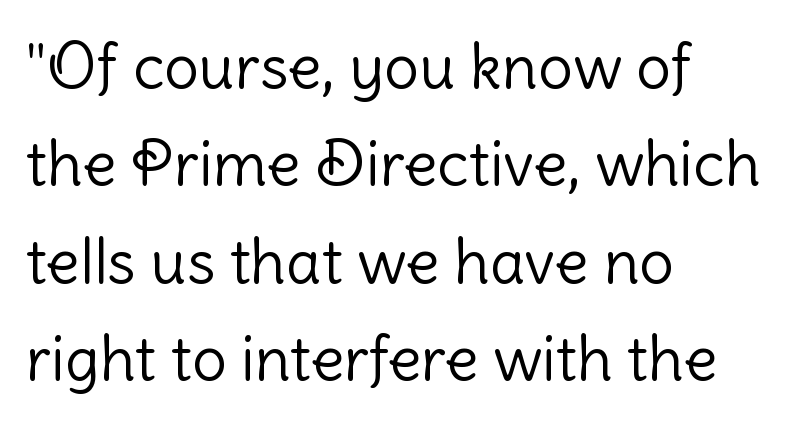
Q: Is the text bold? A: No.
Q: Is the text italic (slanted)? A: No, it is upright.
Q: Is the typeface a serif or a sans-serif typeface? A: Sans-serif.
Q: Is the text underlined? A: No.
Q: How is the paragraph aligned? A: Left-aligned.
Q: Is the spacing between letters normal or unusually wide? A: Normal.
Q: Is the spacing between lines tight, normal or loose? A: Normal.
Q: Width (condensed, normal, or wide)? A: Normal.
Q: Stroke contrast? A: Low.
Q: x-height? A: Medium.
Q: Monospaced? A: No.
